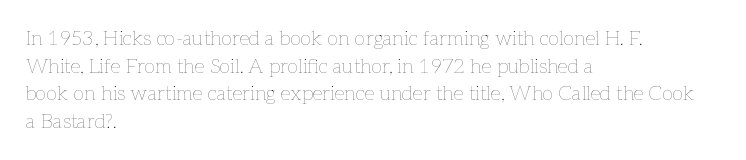
Q: Is the text bold? A: No.
Q: Is the text italic (slanted)? A: No, it is upright.
Q: Is the text underlined? A: No.
Q: How is the paragraph aligned? A: Left-aligned.
Q: Is the spacing between letters normal or unusually wide? A: Normal.
Q: Is the spacing between lines tight, normal or loose? A: Normal.
